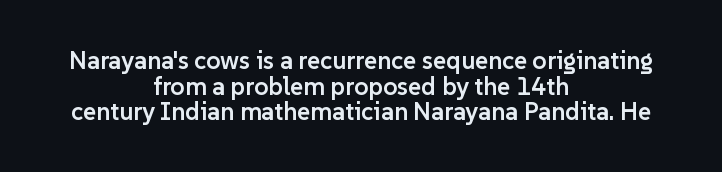
The image shows 25 px text type, upright; set centered, tight line spacing (1.03x), normal letter spacing, not underlined.
